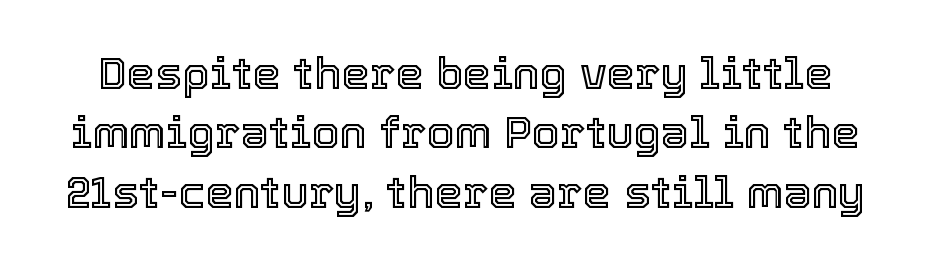
Q: Is the text italic (slanted)? A: No, it is upright.
Q: Is the text underlined? A: No.
Q: Is the spacing between letters normal or unusually wide? A: Normal.
Q: Is the spacing between lines tight, normal or loose? A: Normal.
Q: Width (condensed, normal, or wide)? A: Normal.
Q: x-height? A: Medium.
Q: Monospaced? A: No.
